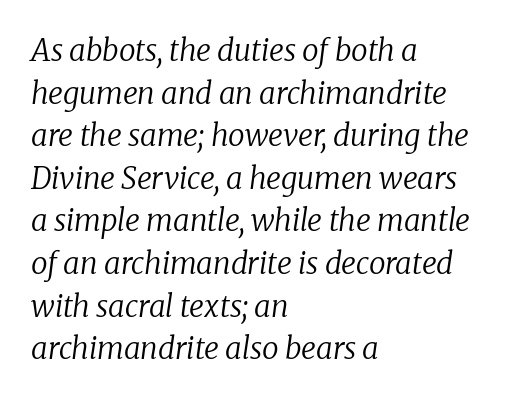
{"serif": "yes", "italic": "yes", "lean": "right", "slant_degrees": 8, "bold": "no", "weight": "regular", "width": "normal", "stroke_contrast": "low", "x_height": "medium", "monospaced": "no", "underline": "no", "align": "left", "line_spacing": "normal", "line_spacing_ratio": 1.42, "letter_spacing": "normal", "letter_spacing_em": 0.0, "glyph_px": 30}
